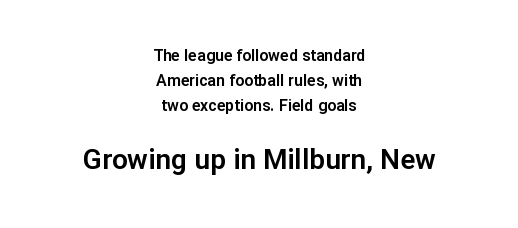
Bigger letters appear in the bottom chunk; the top chunk is reduced. Short and long lines alike share a common midpoint. Glance below the letters and you will spot only blank space. The rendering shows plain stroke endings on the letterforms — a sans-serif design. The line texture is even and compact thanks to regular tracking. Proportional: the letters do not fall into vertical columns.
